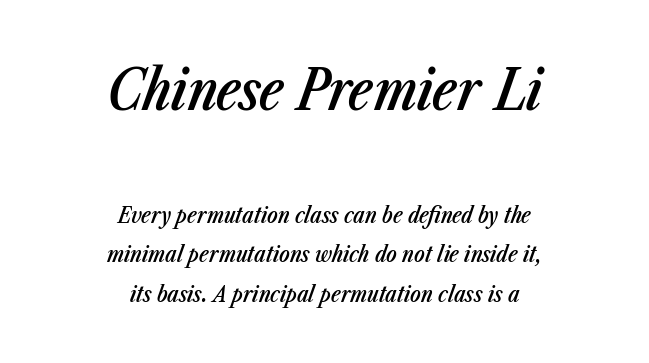
Q: Is the text bold? A: Semi-bold.
Q: Is the text italic (slanted)? A: Yes, it leans right by about 23 degrees.
Q: Is the text underlined? A: No.
Q: How is the paragraph aligned? A: Centered.
Q: Is the spacing between letters normal or unusually wide? A: Normal.
Q: Which block of text is set in a larger size, the first (top) or the second (bottom)? A: The first (top) one.
Q: Width (condensed, normal, or wide)? A: Condensed.
Q: Stroke contrast? A: Low.
Q: x-height? A: Medium.
Q: Monospaced? A: No.
